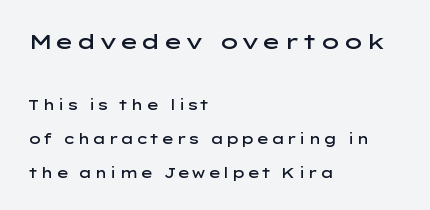
The image shows 21 px text type, upright; set left-aligned, loose line spacing (2.43x), not underlined; the first (top) block is 1.5x larger.
